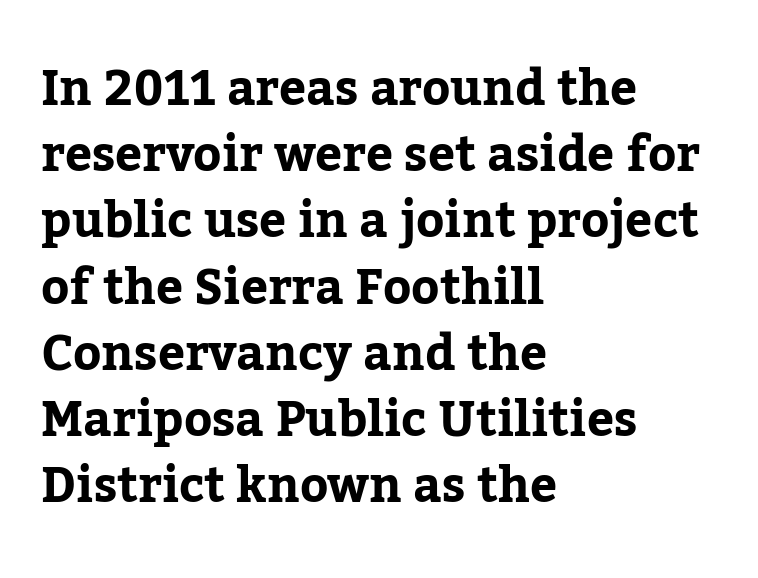
Short and long lines alike share a common starting point at left. Each new line begins a customary step beneath the previous one. Compared with an ordinary text face, these strokes are far heavier — a full bold. Descenders hang freely into open space. What stands out about the letter spacing? Nothing — it is the standard amount. Vertical strokes here are truly vertical.
